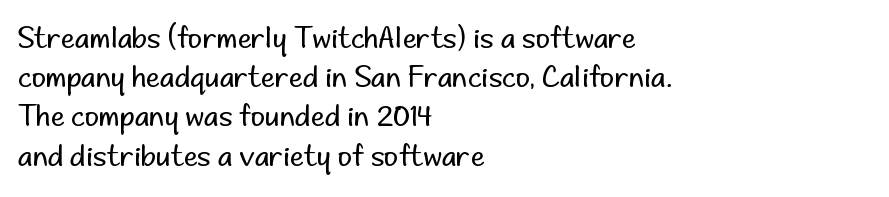
The image shows 28 px regular-weight sans-serif type, upright; set left-aligned, normal line spacing (1.4x), normal letter spacing, not underlined; low stroke contrast and a small x-height.
